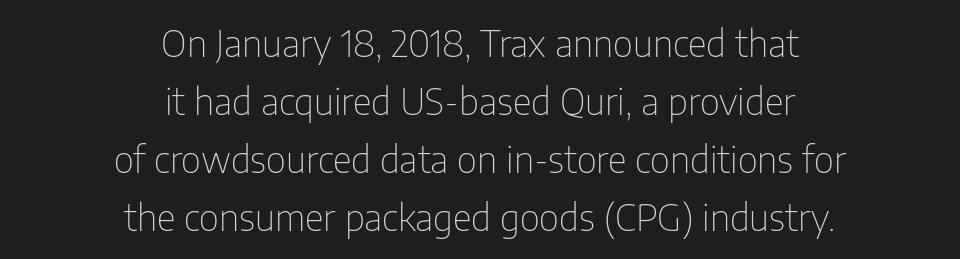
Q: Is the text bold? A: No.
Q: Is the text italic (slanted)? A: No, it is upright.
Q: Is the typeface a serif or a sans-serif typeface? A: Sans-serif.
Q: Is the text underlined? A: No.
Q: How is the paragraph aligned? A: Centered.
Q: Is the spacing between letters normal or unusually wide? A: Normal.
Q: Is the spacing between lines tight, normal or loose? A: Normal.
Q: Width (condensed, normal, or wide)? A: Condensed.
Q: Stroke contrast? A: Low.
Q: x-height? A: Medium.
Q: Monospaced? A: No.
